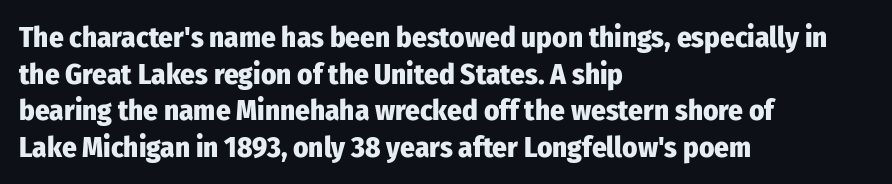
{"serif": "no", "italic": "no", "bold": "yes", "weight": "heavy", "width": "condensed", "stroke_contrast": "low", "x_height": "medium", "monospaced": "no", "underline": "no", "align": "left", "line_spacing": "normal", "line_spacing_ratio": 1.26, "letter_spacing": "normal", "letter_spacing_em": 0.0, "glyph_px": 29}
